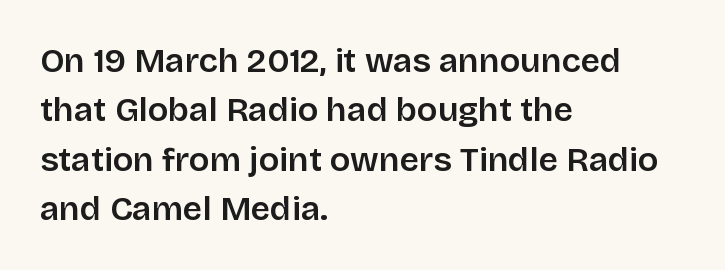
Q: Is the text italic (slanted)? A: No, it is upright.
Q: Is the typeface a serif or a sans-serif typeface? A: Sans-serif.
Q: Is the text underlined? A: No.
Q: How is the paragraph aligned? A: Left-aligned.
Q: Is the spacing between letters normal or unusually wide? A: Normal.
Q: Is the spacing between lines tight, normal or loose? A: Normal.
Q: Width (condensed, normal, or wide)? A: Normal.
Q: Stroke contrast? A: Low.
Q: x-height? A: Large.
Q: Monospaced? A: No.
